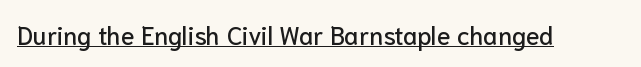
The image shows 25 px text type, upright; set normal letter spacing, underlined.
